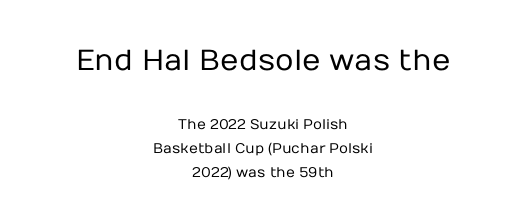
{"serif": "no", "italic": "no", "bold": "no", "weight": "regular", "width": "normal", "stroke_contrast": "low", "x_height": "medium", "monospaced": "no", "underline": "no", "align": "center", "line_spacing_ratio": 1.71, "letter_spacing": "normal", "letter_spacing_em": 0.0, "larger_block": "first", "size_ratio": 2.07, "glyph_px": 29}
